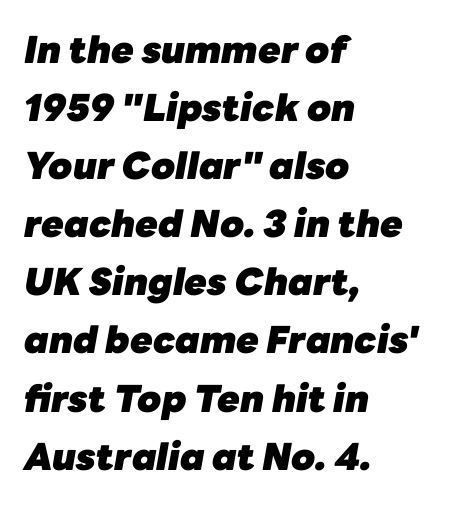
The passage shown stacks its lines at a standard gap. The rendering uses natural spacing where letterforms have individual widths. Weight: bold. The setting favours the left margin, as ordinary paragraphs usually do.
